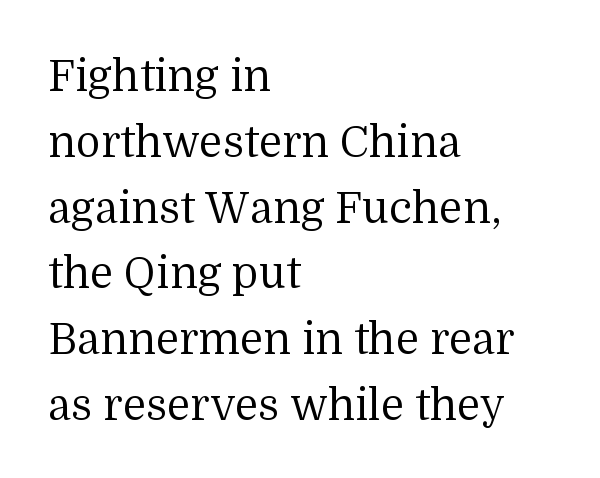
Horizontally, the lines are justified to the leading edge only. This rendering features lettering with no underline. Think of a printed novel: that variable character pitch is what you see here. The strokes are not fattened; the text isn't bold.
